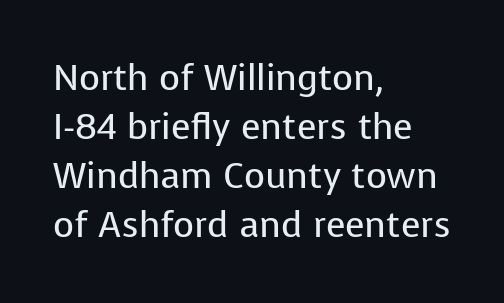
{"serif": "no", "italic": "no", "bold": "no", "weight": "regular", "width": "normal", "stroke_contrast": "low", "x_height": "medium", "monospaced": "no", "underline": "no", "align": "left", "line_spacing": "normal", "line_spacing_ratio": 1.36, "letter_spacing": "normal", "letter_spacing_em": 0.0, "glyph_px": 36}
